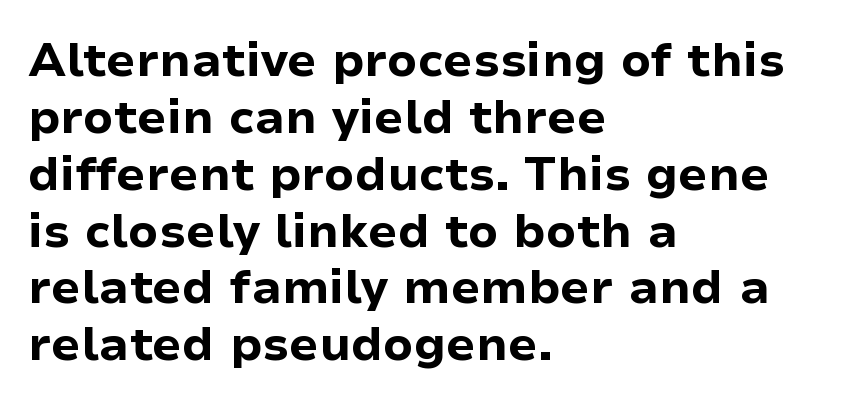
The image shows 47 px bold sans-serif type, upright; set left-aligned, line spacing 1.21x, normal letter spacing, not underlined; low stroke contrast and a medium x-height.
